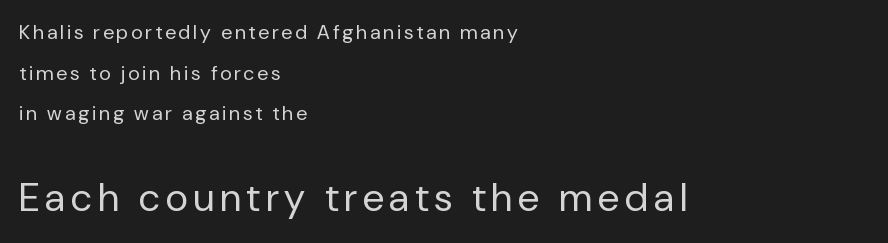
Q: Is the text bold? A: No.
Q: Is the text italic (slanted)? A: No, it is upright.
Q: Is the typeface a serif or a sans-serif typeface? A: Sans-serif.
Q: Is the text underlined? A: No.
Q: How is the paragraph aligned? A: Left-aligned.
Q: Is the spacing between lines tight, normal or loose? A: Loose.
Q: Which block of text is set in a larger size, the first (top) or the second (bottom)? A: The second (bottom) one.
Q: Width (condensed, normal, or wide)? A: Normal.
Q: Stroke contrast? A: Low.
Q: x-height? A: Medium.
Q: Monospaced? A: No.
